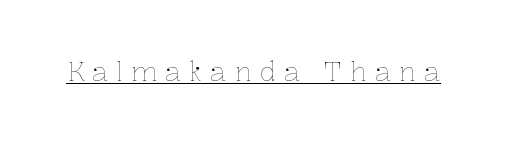
Q: Is the text bold? A: No.
Q: Is the text italic (slanted)? A: No, it is upright.
Q: Is the text underlined? A: Yes.
Q: Is the spacing between letters normal or unusually wide? A: Unusually wide.
